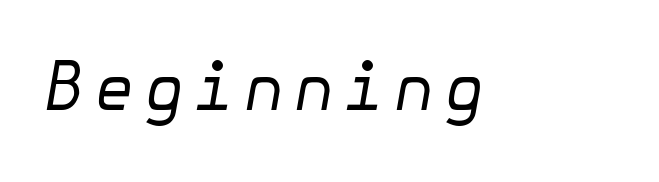
Q: Is the text bold? A: No.
Q: Is the text italic (slanted)? A: Yes, it leans right by about 10 degrees.
Q: Is the text underlined? A: No.
Q: Width (condensed, normal, or wide)? A: Normal.
Q: Stroke contrast? A: Low.
Q: x-height? A: Medium.
